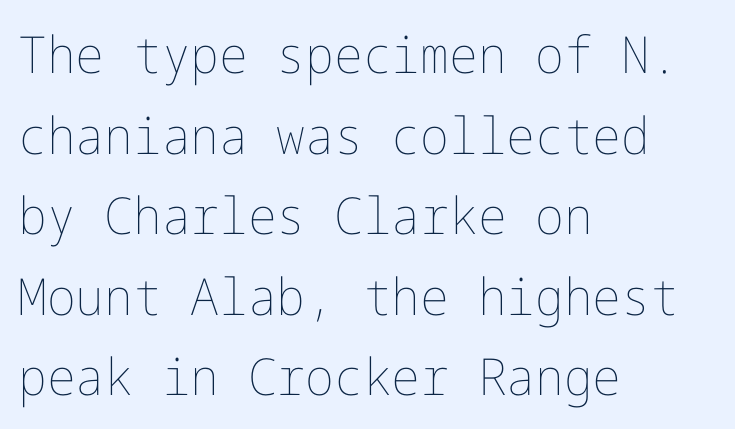
The image shows 51 px thin type, upright; set left-aligned, normal line spacing (1.58x), normal letter spacing, not underlined; low stroke contrast and a medium x-height.
